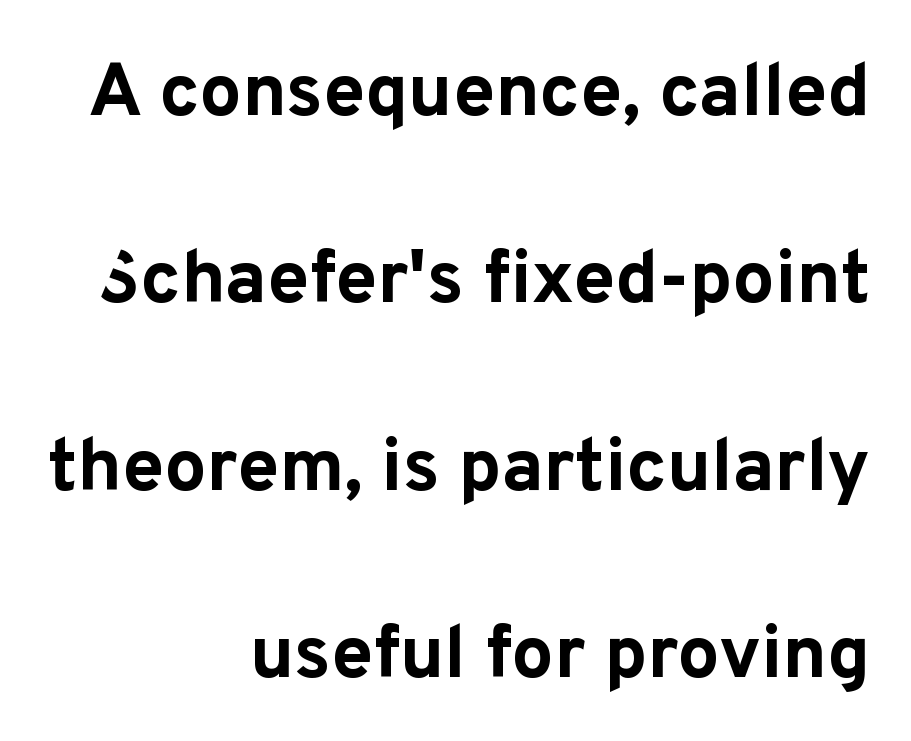
Q: Is the text bold? A: Yes.
Q: Is the text italic (slanted)? A: No, it is upright.
Q: Is the typeface a serif or a sans-serif typeface? A: Sans-serif.
Q: Is the text underlined? A: No.
Q: How is the paragraph aligned? A: Right-aligned.
Q: Is the spacing between letters normal or unusually wide? A: Normal.
Q: Is the spacing between lines tight, normal or loose? A: Loose.
Q: Width (condensed, normal, or wide)? A: Normal.
Q: Stroke contrast? A: Low.
Q: x-height? A: Medium.
Q: Monospaced? A: No.
